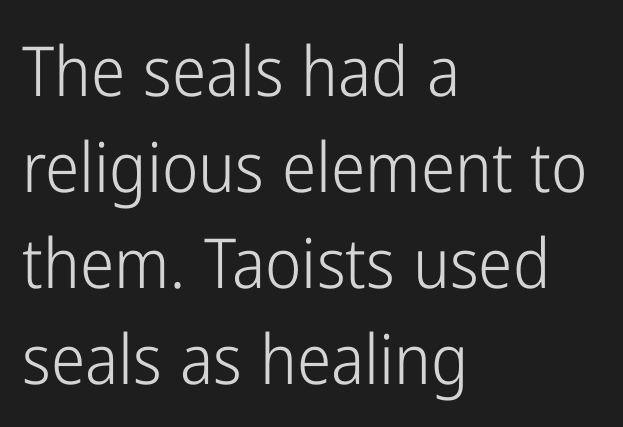
The image shows 69 px light, condensed sans-serif type, upright; set left-aligned, normal line spacing (1.39x), normal letter spacing, not underlined; low stroke contrast and a medium x-height.
